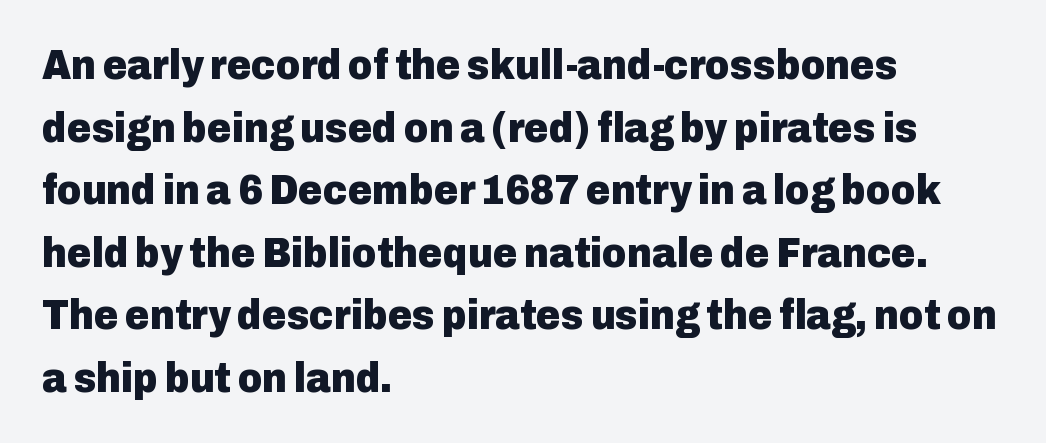
The image shows 42 px heavy sans-serif type, upright; set left-aligned, normal line spacing (1.49x), normal letter spacing, not underlined; low stroke contrast and a medium x-height.
